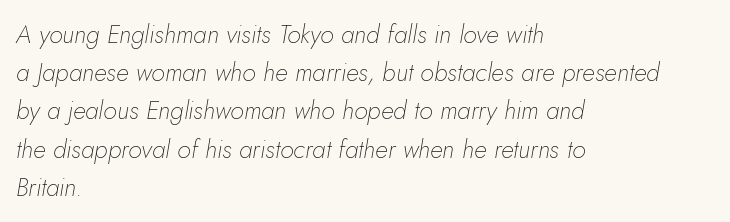
Q: Is the text bold? A: No.
Q: Is the text italic (slanted)? A: Yes, it leans right by about 5 degrees.
Q: Is the text underlined? A: No.
Q: How is the paragraph aligned? A: Left-aligned.
Q: Is the spacing between letters normal or unusually wide? A: Normal.
Q: Is the spacing between lines tight, normal or loose? A: Normal.
